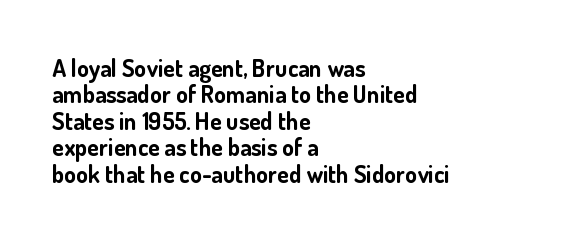
The image shows 24 px bold type, upright; set left-aligned, tight line spacing (1.1x), normal letter spacing, not underlined.
